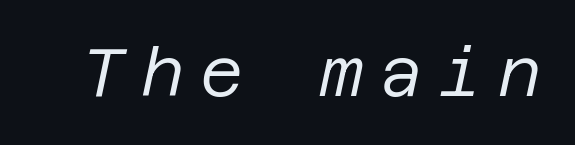
{"italic": "yes", "lean": "right", "slant_degrees": 12, "bold": "no", "weight": "regular", "width": "normal", "stroke_contrast": "low", "x_height": "large", "underline": "no", "letter_spacing": "wide", "letter_spacing_em": 0.24, "glyph_px": 67}
